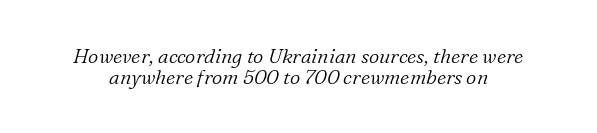
The image shows 20 px text type, italic (leaning right); set tight line spacing (1.05x), normal letter spacing, not underlined.
